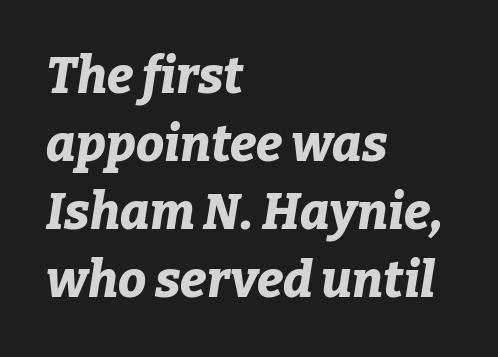
The image shows 50 px bold type, italic (leaning right); set left-aligned, normal line spacing (1.36x), normal letter spacing, not underlined; low stroke contrast and a medium x-height.
